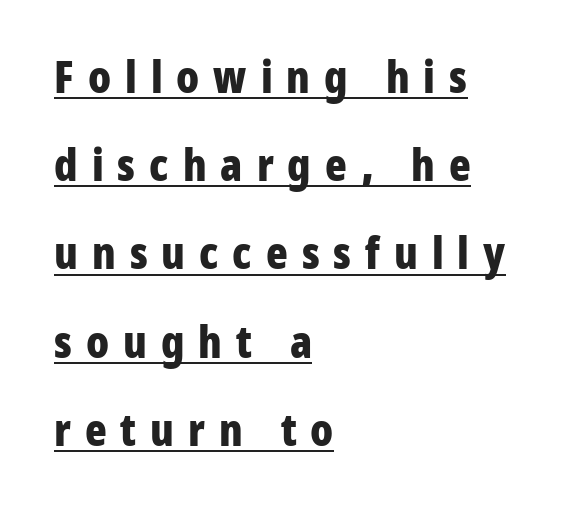
The image shows 45 px bold, condensed sans-serif type, upright; set left-aligned, loose line spacing (1.96x), unusually wide letter spacing (+0.31 em), underlined; low stroke contrast and a medium x-height.
